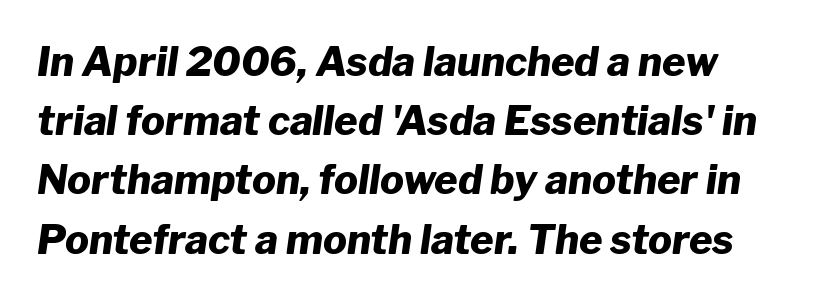
Slanted lettering throughout. This sample has the flowing, uneven cadence of proportional lettering. Rule under the text: the space is simply empty. One glance says typical: line gaps are just what's usual. This is heavy type, rendered in bold. Each word holds together tightly as a unit, with standard inter-letter gaps.
